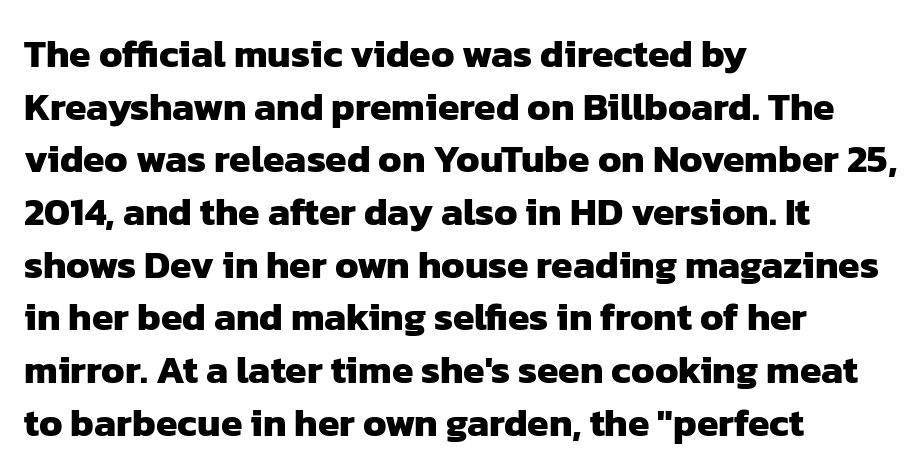
Q: Is the text bold? A: Yes.
Q: Is the typeface a serif or a sans-serif typeface? A: Sans-serif.
Q: Is the text underlined? A: No.
Q: How is the paragraph aligned? A: Left-aligned.
Q: Is the spacing between letters normal or unusually wide? A: Normal.
Q: Is the spacing between lines tight, normal or loose? A: Normal.
Q: Width (condensed, normal, or wide)? A: Normal.
Q: Stroke contrast? A: Low.
Q: x-height? A: Medium.
Q: Monospaced? A: No.
